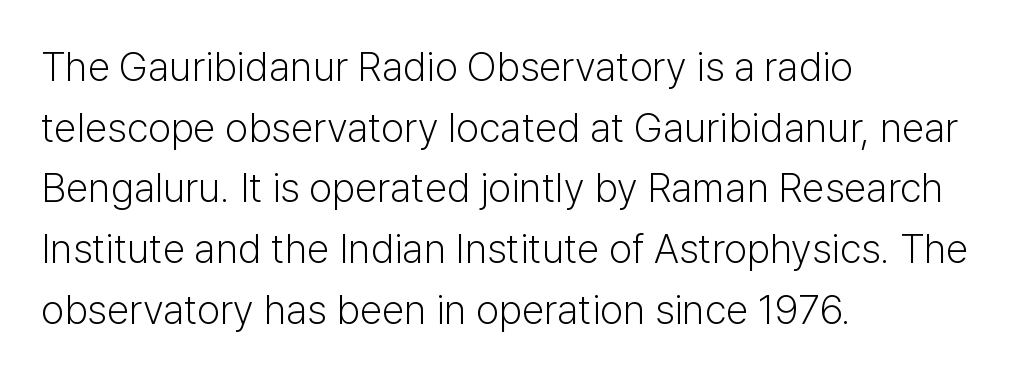
{"serif": "no", "italic": "no", "bold": "no", "weight": "light", "width": "normal", "stroke_contrast": "low", "x_height": "medium", "monospaced": "no", "underline": "no", "align": "left", "line_spacing": "normal", "line_spacing_ratio": 1.48, "letter_spacing": "normal", "letter_spacing_em": 0.0, "glyph_px": 41}
